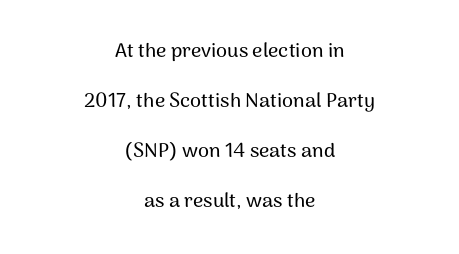
The image shows 20 px text type, upright; set centered, loose line spacing (2.5x), normal letter spacing, not underlined.
